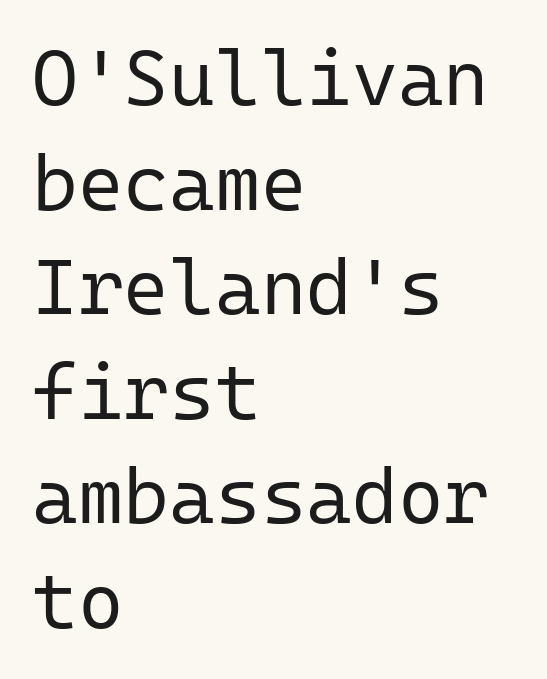
The image shows 78 px regular-weight sans-serif type, upright, monospaced; set left-aligned, normal line spacing (1.34x), normal letter spacing, not underlined; low stroke contrast and a medium x-height.
